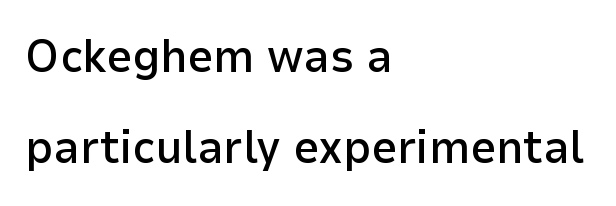
The block of text is sparse from top to bottom, with ample space between rows. A bit beefed up — I'd call it semibold rather than bold. Proportional: the letters do not fall into vertical columns. Compared with a centered layout, this one pins lines to the left instead.
